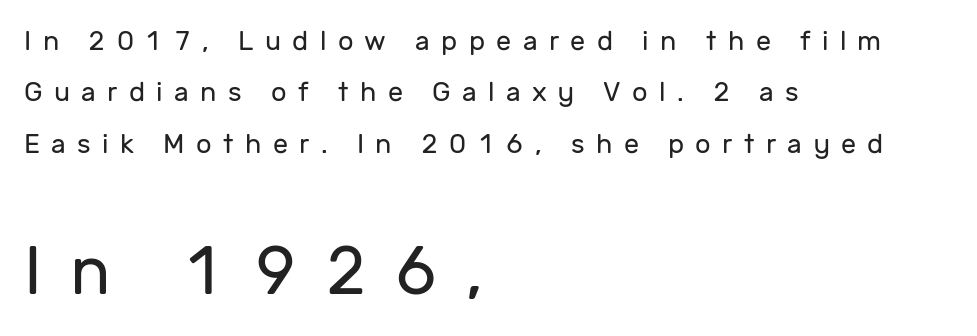
The characters display no serif detailing; their extremities are plain. Alignment: flush left. Substantial extra tracking has been applied to these lines. Stems and bowls with no extra thickness — not bold. Is there much room between lines? Yes — plenty of vertical air separates them.
